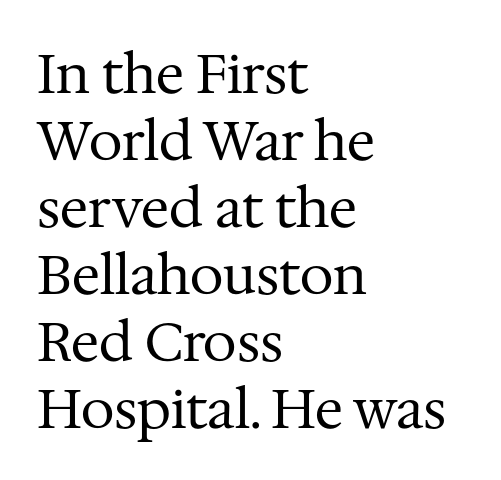
Q: Is the text bold? A: No.
Q: Is the text italic (slanted)? A: No, it is upright.
Q: Is the typeface a serif or a sans-serif typeface? A: Serif.
Q: Is the text underlined? A: No.
Q: How is the paragraph aligned? A: Left-aligned.
Q: Is the spacing between letters normal or unusually wide? A: Normal.
Q: Width (condensed, normal, or wide)? A: Normal.
Q: Stroke contrast? A: Medium.
Q: x-height? A: Medium.
Q: Monospaced? A: No.
